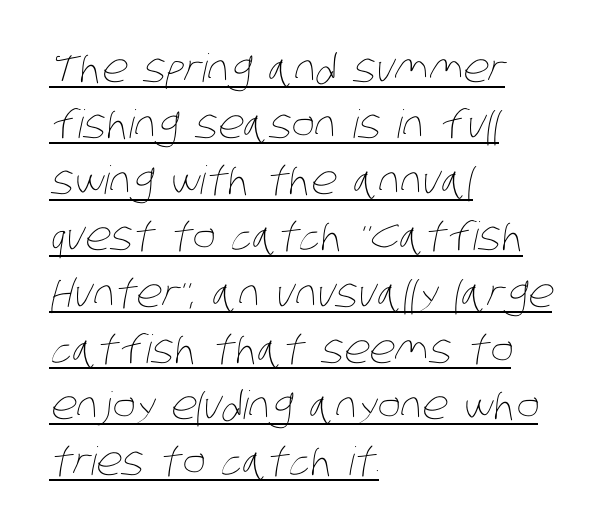
One-word summary of the alignment: left. Every word sits above its own underline. This sample has the flowing, uneven cadence of proportional lettering. Standard letterfit; no display-style spreading of the glyphs. Baseline-to-baseline distance is the conventional proportion of letter height. The font sits on the lighter half of the weight spectrum, regular included.
